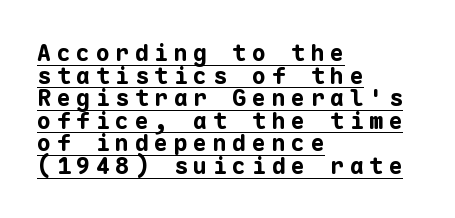
Each new line begins almost immediately beneath the previous one. Notice how the stems are strictly vertical — no italics here. Strokes here are thick enough to call this a true bold. Spacing between characters has been opened up far beyond the box default. The ragged edge is on the right, which tells us the setting is flush left.
